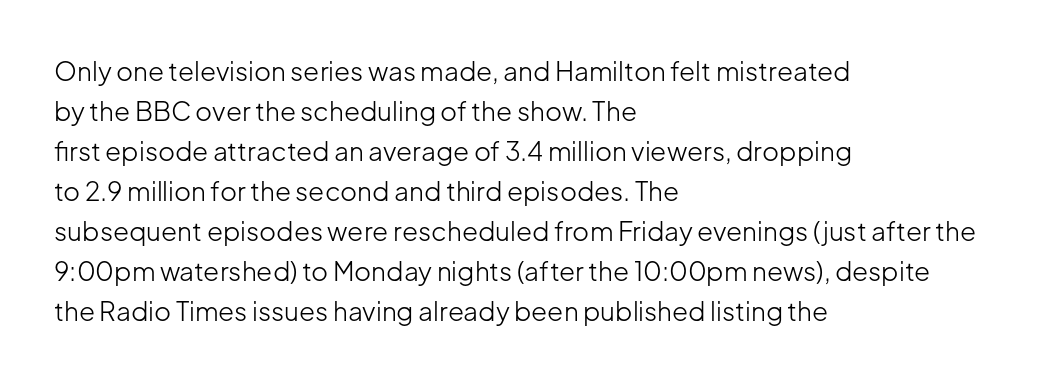
Q: Is the text bold? A: No.
Q: Is the text italic (slanted)? A: No, it is upright.
Q: Is the text underlined? A: No.
Q: How is the paragraph aligned? A: Left-aligned.
Q: Is the spacing between letters normal or unusually wide? A: Normal.
Q: Is the spacing between lines tight, normal or loose? A: Normal.
